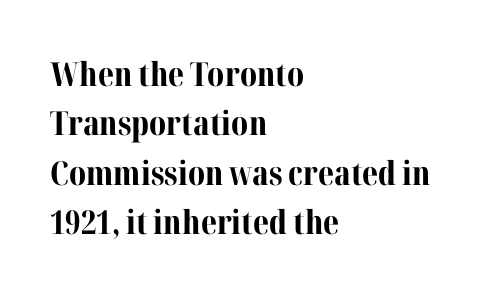
{"serif": "yes", "italic": "no", "bold": "yes", "weight": "bold", "width": "normal", "stroke_contrast": "medium", "x_height": "medium", "monospaced": "no", "underline": "no", "align": "left", "line_spacing": "normal", "line_spacing_ratio": 1.5, "letter_spacing": "normal", "letter_spacing_em": 0.0, "glyph_px": 33}
